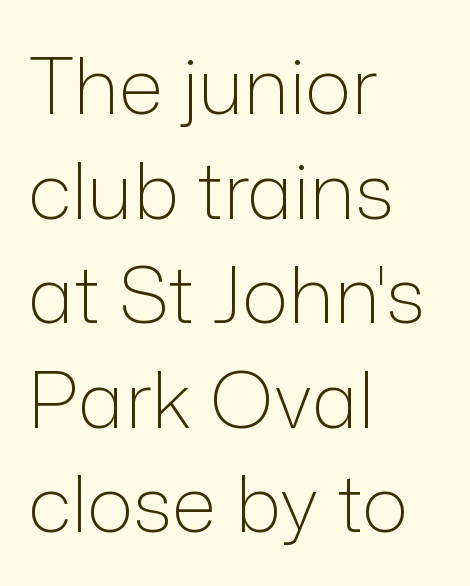
Q: Is the text bold? A: No.
Q: Is the text italic (slanted)? A: No, it is upright.
Q: Is the typeface a serif or a sans-serif typeface? A: Sans-serif.
Q: Is the text underlined? A: No.
Q: How is the paragraph aligned? A: Left-aligned.
Q: Is the spacing between letters normal or unusually wide? A: Normal.
Q: Is the spacing between lines tight, normal or loose? A: Normal.
Q: Width (condensed, normal, or wide)? A: Normal.
Q: Stroke contrast? A: Low.
Q: x-height? A: Medium.
Q: Monospaced? A: No.
